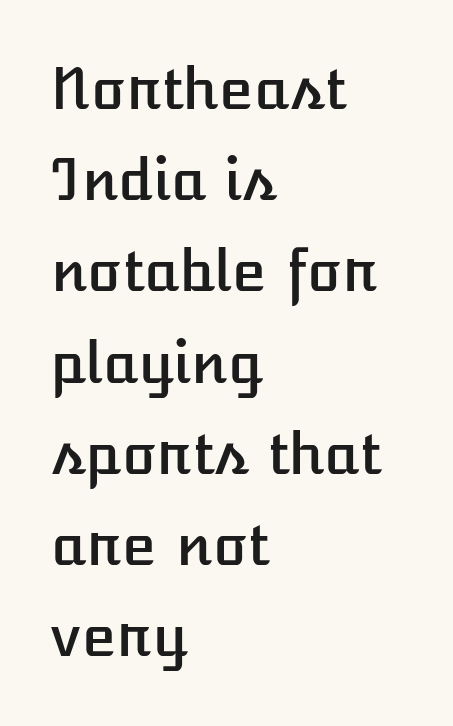
Q: Is the text italic (slanted)? A: No, it is upright.
Q: Is the text underlined? A: No.
Q: How is the paragraph aligned? A: Left-aligned.
Q: Is the spacing between letters normal or unusually wide? A: Normal.
Q: Is the spacing between lines tight, normal or loose? A: Normal.
Q: Width (condensed, normal, or wide)? A: Normal.
Q: Stroke contrast? A: Low.
Q: x-height? A: Medium.
Q: Monospaced? A: No.
